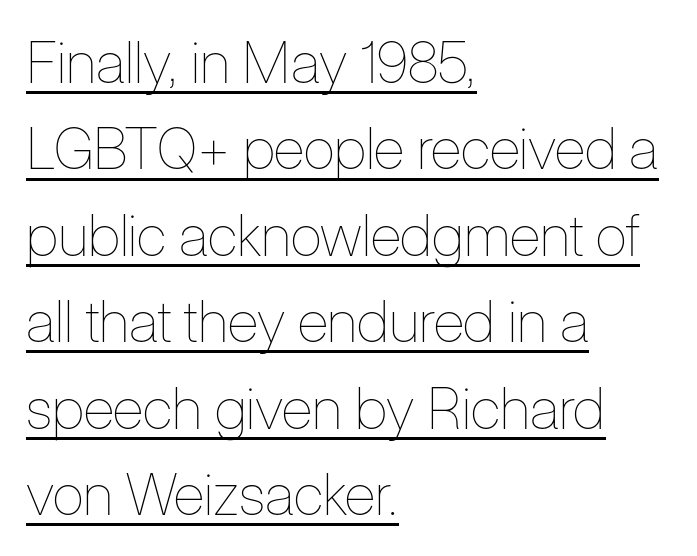
The words here are underlined. The gaps between neighbouring characters are ordinary and unremarkable. Vertical spacing — default. Do the characters align in a grid? No, the font is proportional. The lettering stays uniformly vertical, giving the passage a roman look. Layout note: lines flush left.
